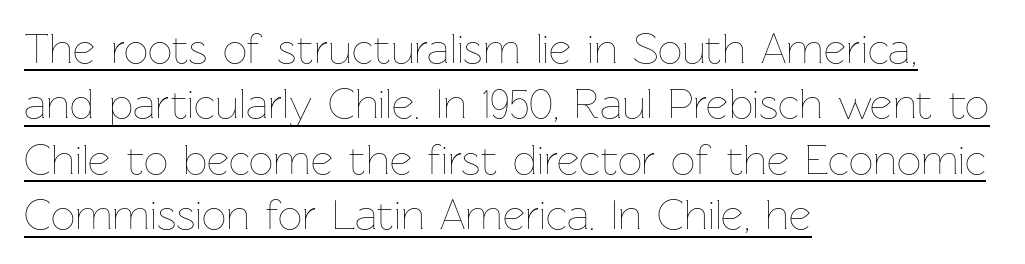
The image shows 43 px thin type, upright; set left-aligned, normal line spacing (1.29x), normal letter spacing, underlined; low stroke contrast and a medium x-height.
